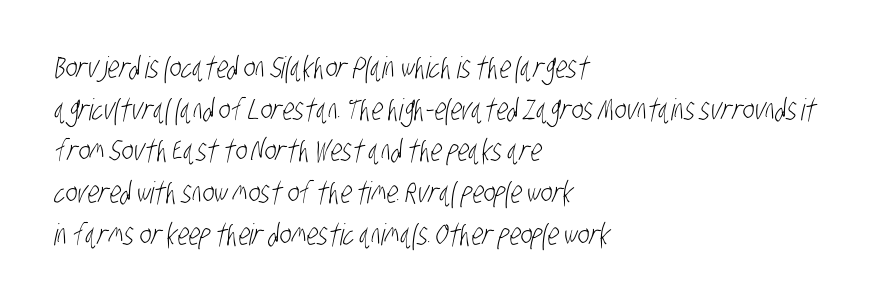
The strokes carry an ordinary text weight at most. The characters display no serif detailing; their extremities are plain. A typesetter would call this proportional, since set widths differ per character. The setting favours the left margin, as ordinary paragraphs usually do.
